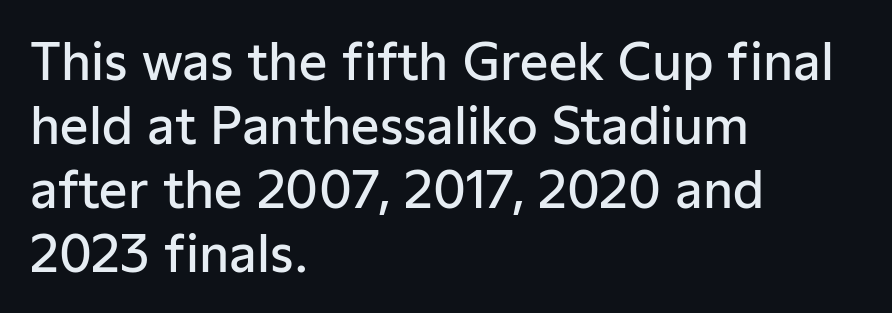
The image shows 50 px semibold sans-serif type, upright; set left-aligned, normal line spacing (1.28x), normal letter spacing, not underlined; low stroke contrast and a medium x-height.
